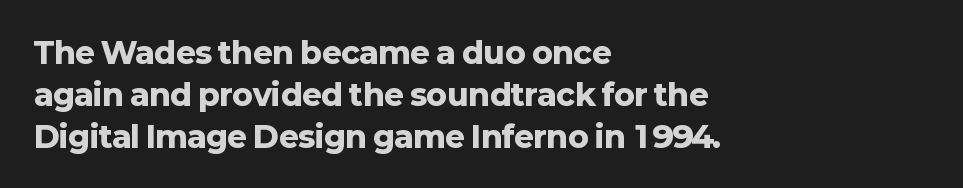
The typesetter chose a ragged-right arrangement here. Set as a true bold cut, around the 700 mark. Characters follow at the spacing the type designer built in. Looks like regular typesetting: each glyph gets only the width it needs. No feet cap the strokes, marking this as sans-serif type.
